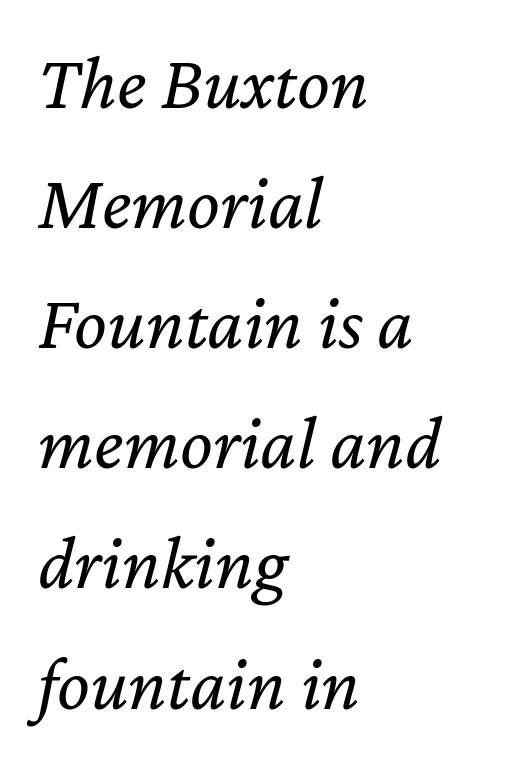
The image shows 77 px regular-weight type, italic (leaning right); set left-aligned, normal line spacing (1.56x), normal letter spacing, not underlined; low stroke contrast and a medium x-height.
